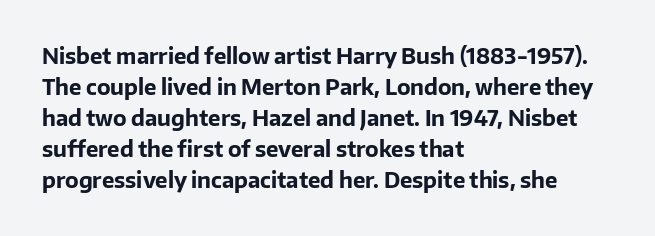
Q: Is the text bold? A: Yes.
Q: Is the text italic (slanted)? A: No, it is upright.
Q: Is the text underlined? A: No.
Q: How is the paragraph aligned? A: Left-aligned.
Q: Is the spacing between letters normal or unusually wide? A: Normal.
Q: Is the spacing between lines tight, normal or loose? A: Normal.
